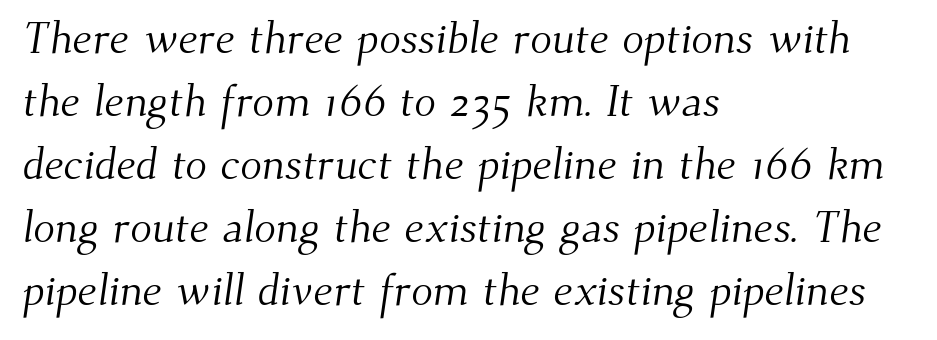
The image shows 45 px light serif type; set left-aligned, normal line spacing (1.4x), normal letter spacing, not underlined; medium stroke contrast and a small x-height.
